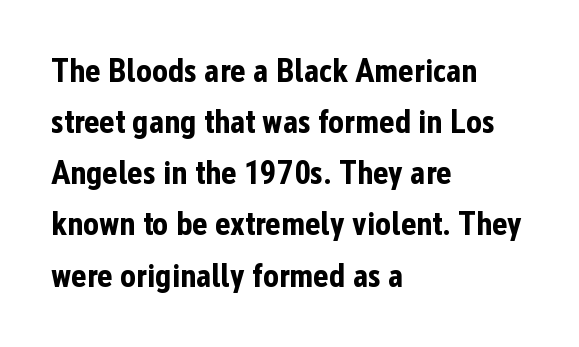
This sample has the flowing, uneven cadence of proportional lettering. Caption: multi-line text, flush left, ragged right. The typesetting leans heavy: a genuine bold. Type style note: lacks serifs. The face used here is rendered with its standard letterfit.
